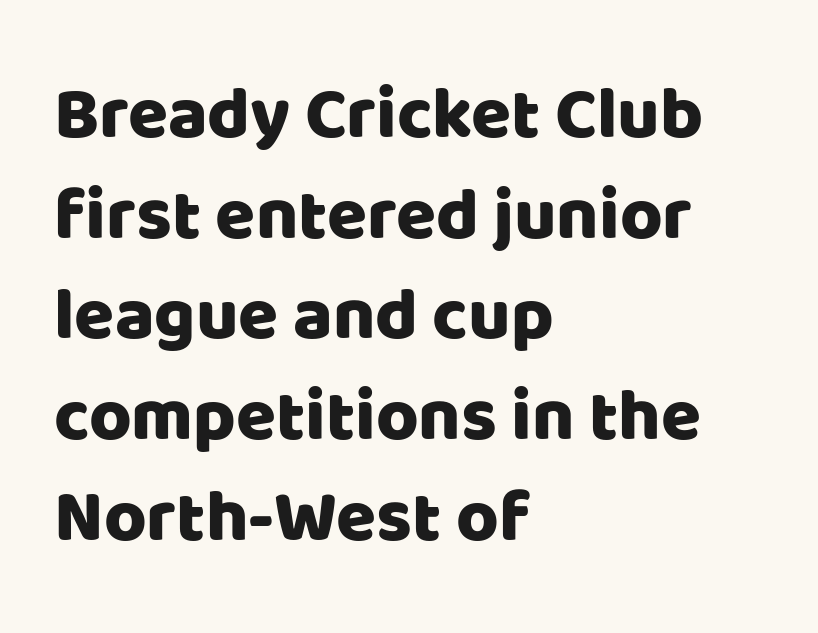
Q: Is the text italic (slanted)? A: No, it is upright.
Q: Is the typeface a serif or a sans-serif typeface? A: Sans-serif.
Q: Is the text underlined? A: No.
Q: How is the paragraph aligned? A: Left-aligned.
Q: Is the spacing between letters normal or unusually wide? A: Normal.
Q: Is the spacing between lines tight, normal or loose? A: Normal.
Q: Width (condensed, normal, or wide)? A: Normal.
Q: Stroke contrast? A: Low.
Q: x-height? A: Large.
Q: Monospaced? A: No.
